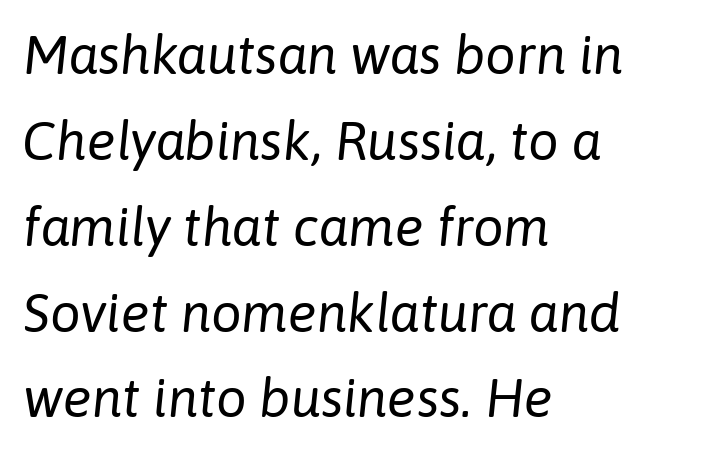
{"italic": "yes", "lean": "right", "slant_degrees": 6, "bold": "no", "weight": "regular", "width": "normal", "stroke_contrast": "low", "x_height": "medium", "monospaced": "no", "underline": "no", "align": "left", "line_spacing": "normal", "line_spacing_ratio": 1.59, "letter_spacing": "normal", "letter_spacing_em": 0.0, "glyph_px": 54}
